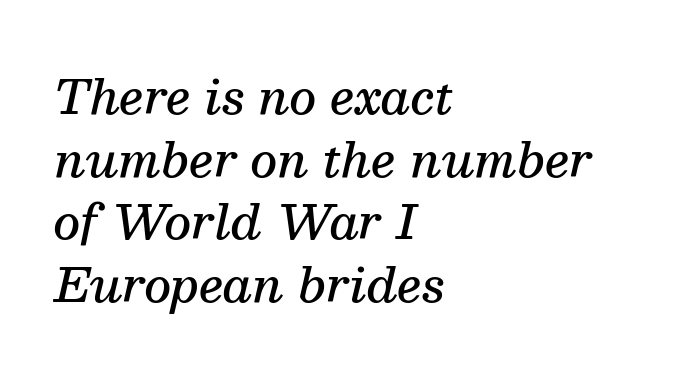
Vertically, the passage feels balanced, rows spaced as you'd expect. The space beneath each line is pristine and unruled. Check where the strokes stop: tiny serifs finish them off. Casual observation: everything's shoved over to the left.
